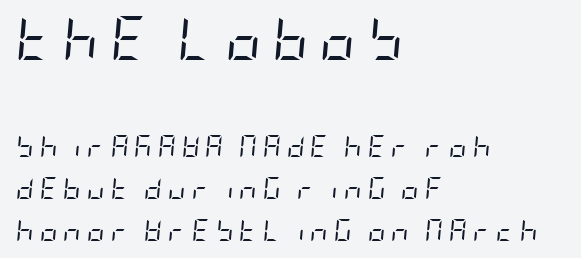
The image shows 44 px regular-weight, condensed type, italic (leaning right); set left-aligned, loose line spacing (1.91x), unusually wide letter spacing (+0.26 em), not underlined; the first (top) block is 2.0x larger; low stroke contrast and a large x-height.
